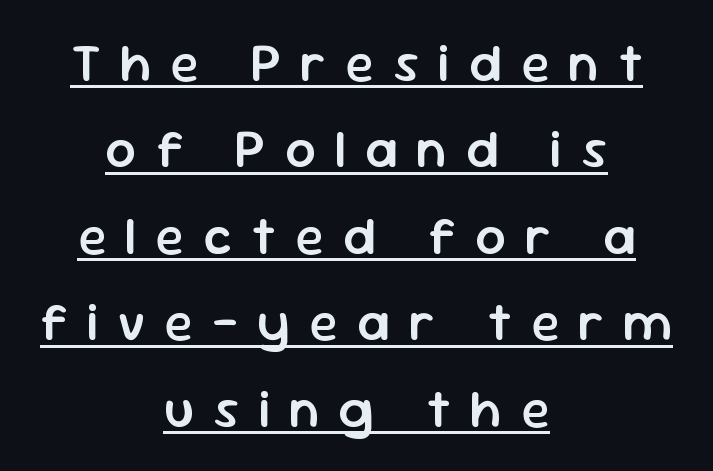
Q: Is the text bold? A: Semi-bold.
Q: Is the text italic (slanted)? A: No, it is upright.
Q: Is the typeface a serif or a sans-serif typeface? A: Sans-serif.
Q: Is the text underlined? A: Yes.
Q: How is the paragraph aligned? A: Centered.
Q: Is the spacing between letters normal or unusually wide? A: Unusually wide.
Q: Is the spacing between lines tight, normal or loose? A: Normal.
Q: Width (condensed, normal, or wide)? A: Normal.
Q: Stroke contrast? A: Low.
Q: x-height? A: Medium.
Q: Monospaced? A: No.
